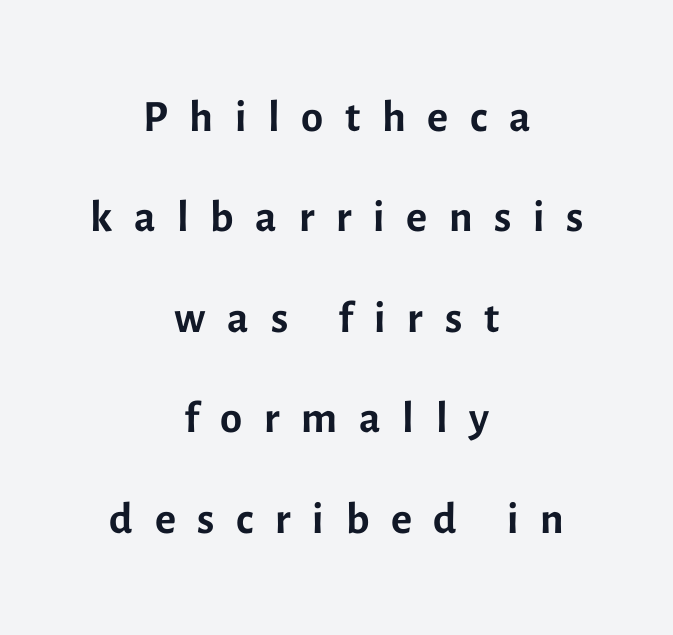
{"serif": "no", "italic": "no", "bold": "no", "weight": "regular", "width": "normal", "x_height": "medium", "monospaced": "no", "underline": "no", "align": "center", "line_spacing": "normal", "line_spacing_ratio": 1.57, "letter_spacing": "wide", "letter_spacing_em": 0.34, "glyph_px": 64}
